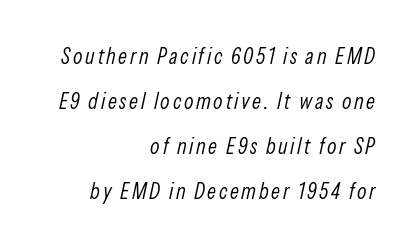
The image shows 22 px text type, italic (leaning right); set right-aligned, loose line spacing (2.04x), not underlined.
